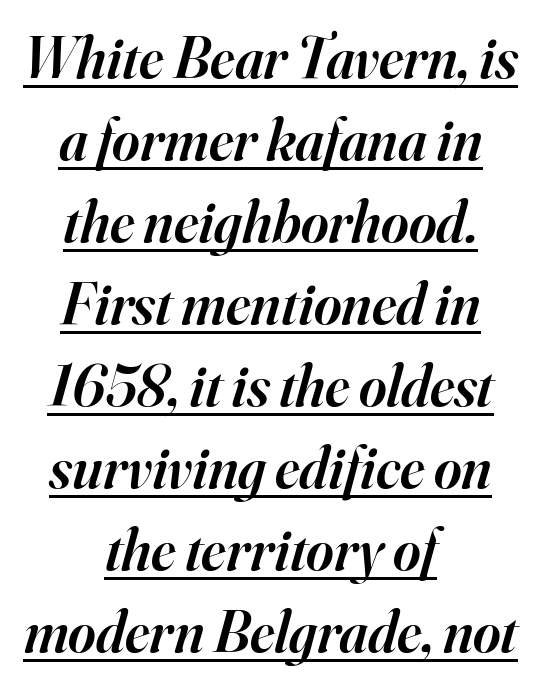
The characters display serif detailing at their extremities. A student would call this center alignment; a typographer would say set centered. The glyphs have the mass of a demibold cut, below bold. Quick note: italic. Honestly, the row spacing looks completely unremarkable. Emphasis is given by a line drawn under the lettering.
